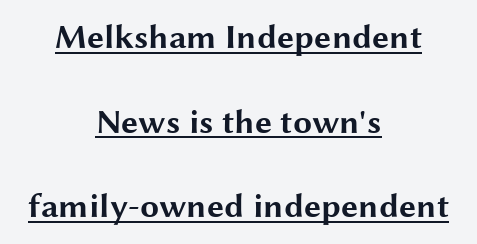
{"serif": "no", "italic": "no", "bold": "yes", "weight": "bold", "width": "wide", "stroke_contrast": "medium", "x_height": "medium", "monospaced": "no", "underline": "yes", "align": "center", "line_spacing": "loose", "line_spacing_ratio": 2.49, "letter_spacing": "normal", "letter_spacing_em": 0.0, "glyph_px": 34}
